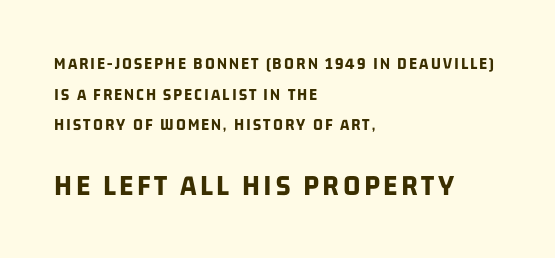
The image shows 30 px bold, condensed sans-serif type; set left-aligned, line spacing 1.8x, not underlined; the second (bottom) block is 1.76x larger; low stroke contrast and a large x-height.
